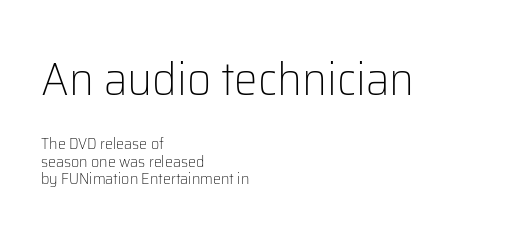
Q: Is the text bold? A: No.
Q: Is the text italic (slanted)? A: No, it is upright.
Q: Is the typeface a serif or a sans-serif typeface? A: Sans-serif.
Q: Is the text underlined? A: No.
Q: How is the paragraph aligned? A: Left-aligned.
Q: Is the spacing between letters normal or unusually wide? A: Normal.
Q: Is the spacing between lines tight, normal or loose? A: Tight.
Q: Which block of text is set in a larger size, the first (top) or the second (bottom)? A: The first (top) one.
Q: Width (condensed, normal, or wide)? A: Normal.
Q: Stroke contrast? A: Low.
Q: x-height? A: Medium.
Q: Monospaced? A: No.
